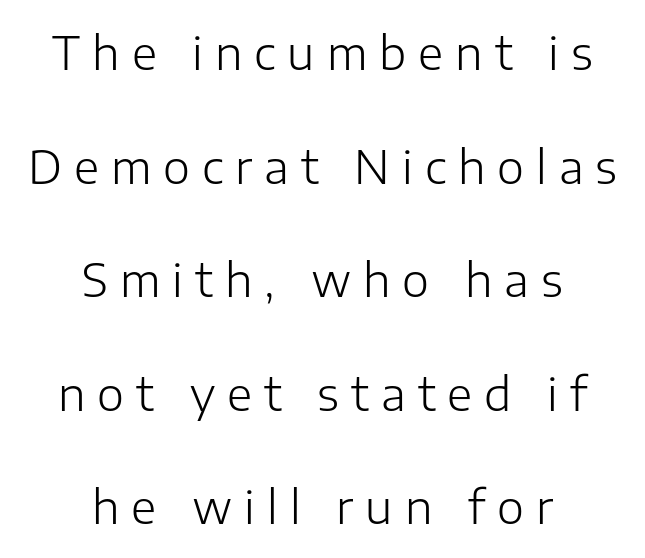
{"serif": "no", "italic": "no", "bold": "no", "weight": "light", "width": "normal", "stroke_contrast": "low", "x_height": "medium", "monospaced": "no", "underline": "no", "align": "center", "line_spacing": "loose", "line_spacing_ratio": 2.47, "letter_spacing": "wide", "letter_spacing_em": 0.26, "glyph_px": 46}
